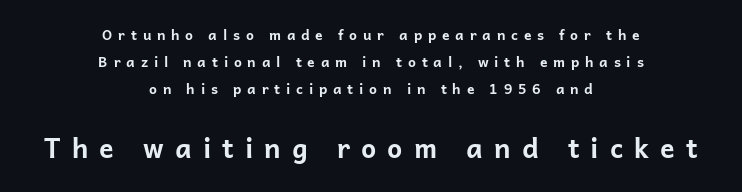
Q: Is the text bold? A: Yes.
Q: Is the text italic (slanted)? A: No, it is upright.
Q: Is the text underlined? A: No.
Q: How is the paragraph aligned? A: Centered.
Q: Is the spacing between letters normal or unusually wide? A: Unusually wide.
Q: Is the spacing between lines tight, normal or loose? A: Loose.
Q: Which block of text is set in a larger size, the first (top) or the second (bottom)? A: The second (bottom) one.
